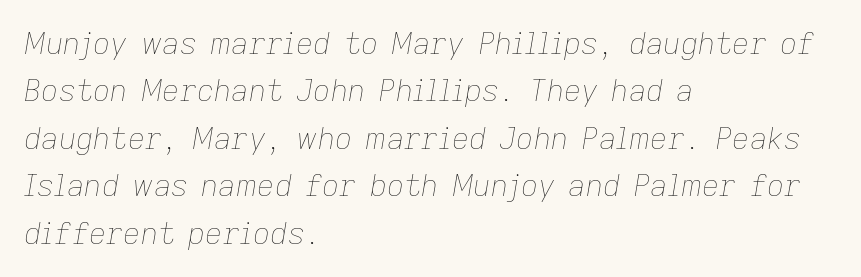
{"italic": "yes", "lean": "right", "slant_degrees": 9, "bold": "no", "weight": "thin", "width": "normal", "stroke_contrast": "low", "x_height": "medium", "monospaced": "no", "underline": "no", "align": "left", "line_spacing": "normal", "line_spacing_ratio": 1.58, "letter_spacing": "normal", "letter_spacing_em": 0.0, "glyph_px": 30}
